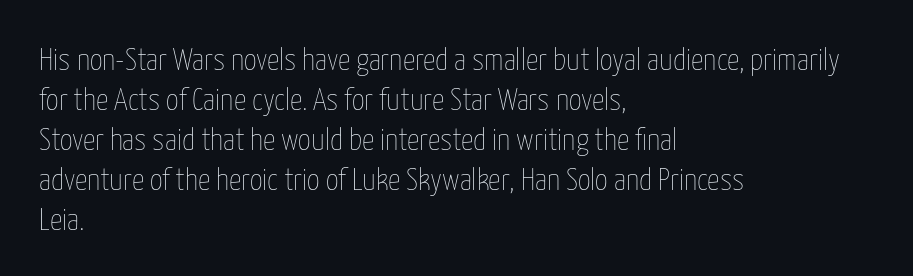
{"italic": "no", "bold": "no", "weight": "thin", "width": "condensed", "stroke_contrast": "low", "x_height": "medium", "monospaced": "no", "underline": "no", "align": "left", "line_spacing": "normal", "line_spacing_ratio": 1.29, "letter_spacing": "normal", "letter_spacing_em": 0.0, "glyph_px": 31}
